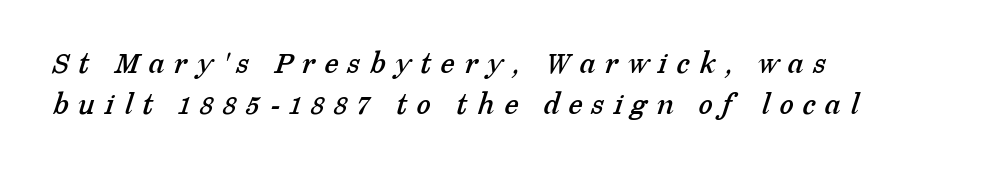
Q: Is the typeface a serif or a sans-serif typeface? A: Serif.
Q: Is the text underlined? A: No.
Q: How is the paragraph aligned? A: Left-aligned.
Q: Is the spacing between letters normal or unusually wide? A: Unusually wide.
Q: Is the spacing between lines tight, normal or loose? A: Normal.
Q: Width (condensed, normal, or wide)? A: Normal.
Q: Stroke contrast? A: Low.
Q: x-height? A: Medium.
Q: Monospaced? A: No.
